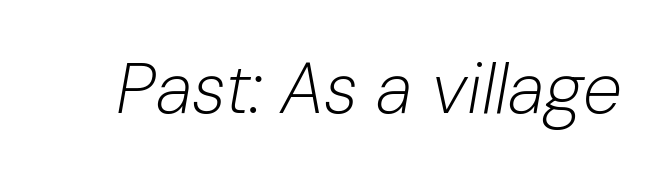
{"italic": "yes", "lean": "right", "slant_degrees": 10, "bold": "no", "weight": "light", "width": "normal", "stroke_contrast": "low", "x_height": "medium", "monospaced": "no", "underline": "no", "letter_spacing": "normal", "letter_spacing_em": 0.0, "glyph_px": 71}
